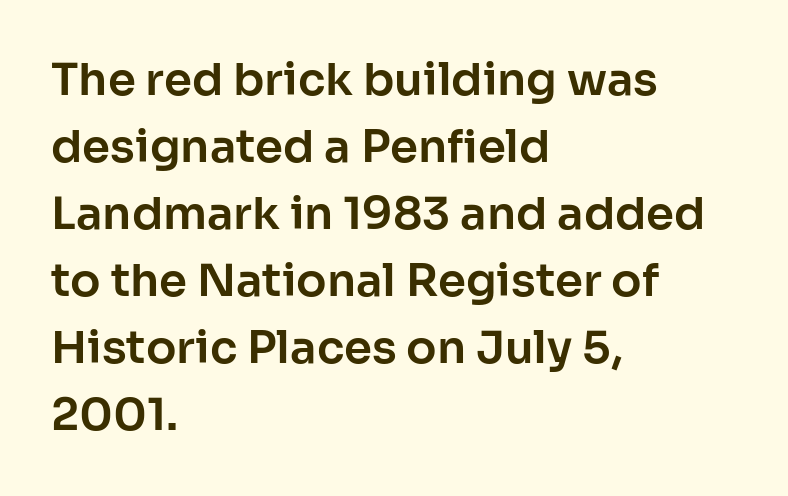
{"serif": "no", "italic": "no", "width": "normal", "stroke_contrast": "low", "x_height": "medium", "monospaced": "no", "underline": "no", "align": "left", "line_spacing": "normal", "line_spacing_ratio": 1.49, "letter_spacing": "normal", "letter_spacing_em": 0.0, "glyph_px": 45}
